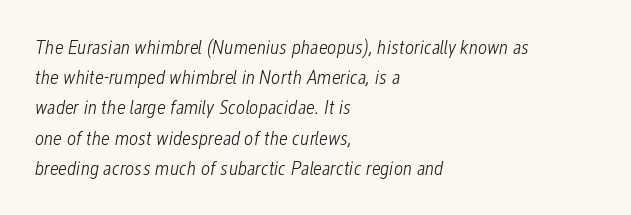
Has an underline been added? It has not. Stroke mass is kept to a normal reading level or below. Observe the lean: these are italic letterforms. Each word holds together tightly as a unit, with standard inter-letter gaps. The typesetter chose a ragged-right arrangement here. The rendering uses a moderate line-height, typical for paragraphs.
